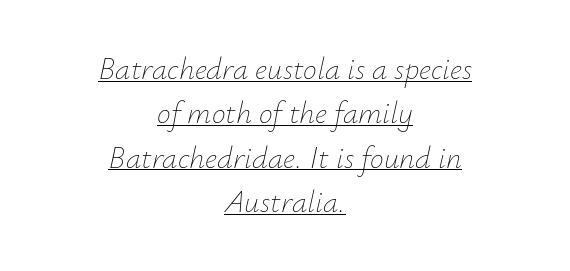
{"italic": "yes", "lean": "right", "slant_degrees": 12, "bold": "no", "weight": "thin", "width": "normal", "stroke_contrast": "low", "x_height": "small", "monospaced": "no", "underline": "yes", "align": "center", "line_spacing": "normal", "line_spacing_ratio": 1.43, "letter_spacing": "normal", "letter_spacing_em": 0.0, "glyph_px": 31}
